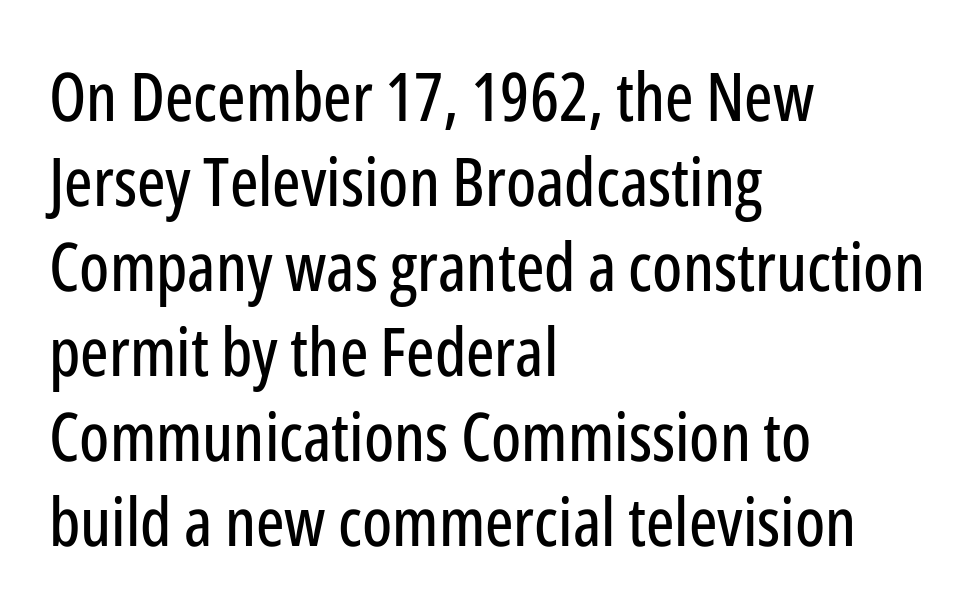
The image shows 67 px condensed sans-serif type, upright; set left-aligned, normal line spacing (1.27x), normal letter spacing, not underlined; low stroke contrast and a medium x-height.
